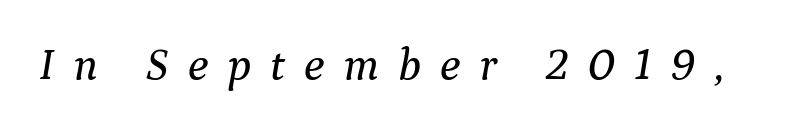
The image shows 46 px serif type, italic (leaning right); set unusually wide letter spacing (+0.41 em), not underlined; medium stroke contrast and a medium x-height.
